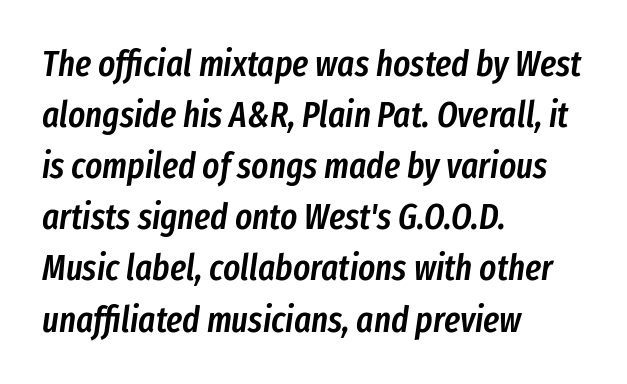
{"italic": "yes", "lean": "right", "slant_degrees": 8, "bold": "semi", "weight": "semibold", "width": "condensed", "stroke_contrast": "low", "x_height": "medium", "monospaced": "no", "underline": "no", "align": "left", "line_spacing": "normal", "line_spacing_ratio": 1.42, "letter_spacing": "normal", "letter_spacing_em": 0.0, "glyph_px": 36}
